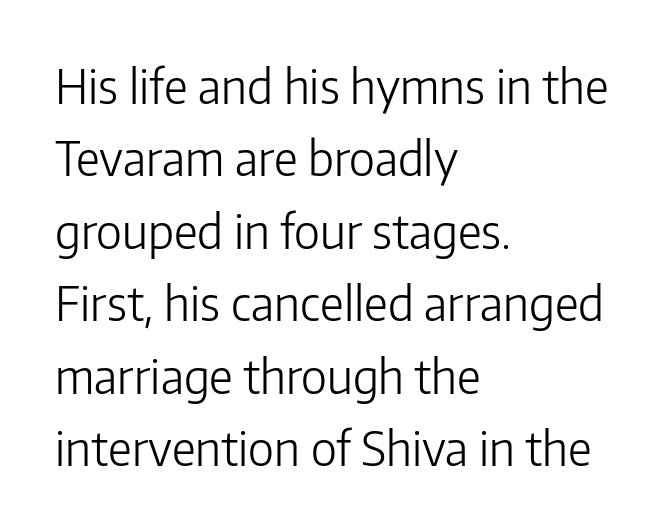
The image shows 47 px light sans-serif type, upright; set left-aligned, normal line spacing (1.54x), normal letter spacing, not underlined; low stroke contrast and a medium x-height.
